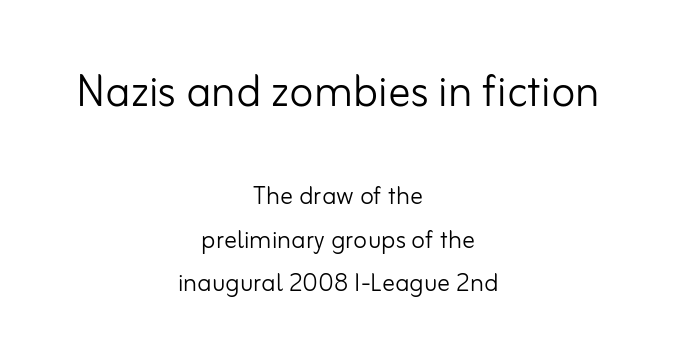
The glyphs in this specimen are sans serif. A centered setting, common on invitations and titles, is used for this passage. You get the large type first, then a drop to smaller type. The lettering stays uniformly vertical, giving the passage a roman look.
